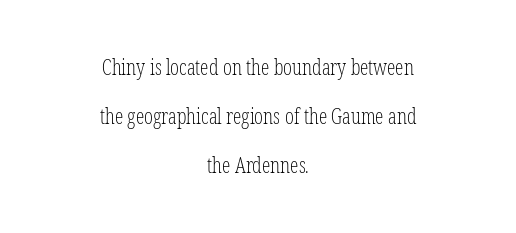
The image shows 21 px text type, upright; set centered, loose line spacing (2.34x), normal letter spacing, not underlined.
